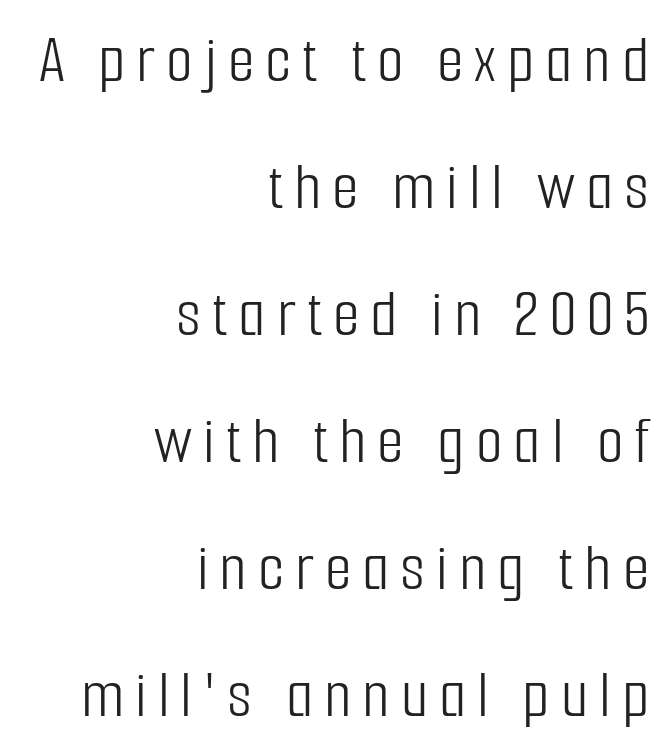
The image shows 69 px light, condensed sans-serif type, upright; set right-aligned, line spacing 1.84x, not underlined; low stroke contrast and a medium x-height.
